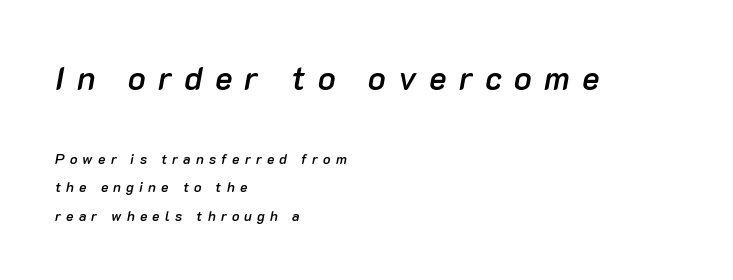
A typesetter would call this proportional, since set widths differ per character. You get the large type first, then a drop to smaller type. Is the block centered? No — it sits flush against the left margin. Descender tails drop into unmarked territory.
